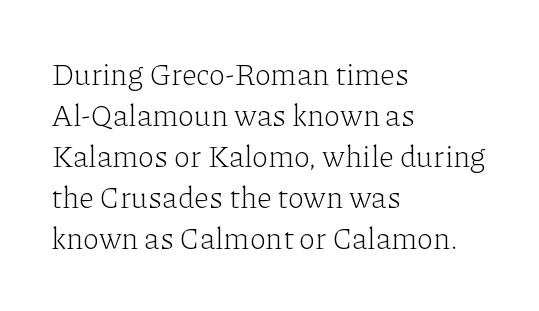
{"serif": "yes", "italic": "no", "bold": "no", "weight": "light", "width": "normal", "stroke_contrast": "low", "x_height": "medium", "monospaced": "no", "underline": "no", "align": "left", "line_spacing": "normal", "line_spacing_ratio": 1.37, "letter_spacing": "normal", "letter_spacing_em": 0.0, "glyph_px": 30}
